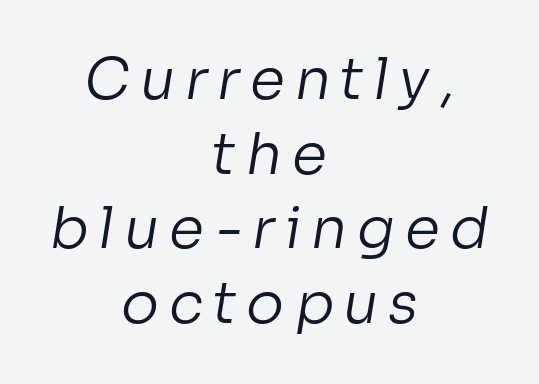
The image shows 57 px regular-weight sans-serif type; set centered, normal line spacing (1.31x), not underlined; low stroke contrast and a medium x-height.
